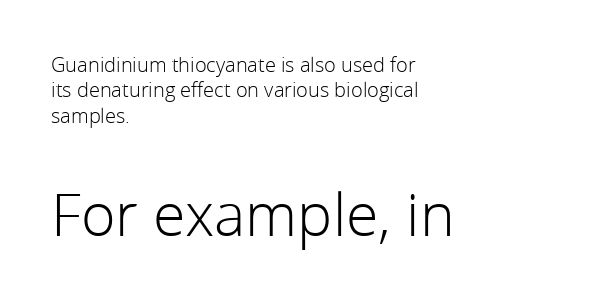
Q: Is the text bold? A: No.
Q: Is the text italic (slanted)? A: No, it is upright.
Q: Is the typeface a serif or a sans-serif typeface? A: Sans-serif.
Q: Is the text underlined? A: No.
Q: How is the paragraph aligned? A: Left-aligned.
Q: Is the spacing between letters normal or unusually wide? A: Normal.
Q: Is the spacing between lines tight, normal or loose? A: Normal.
Q: Which block of text is set in a larger size, the first (top) or the second (bottom)? A: The second (bottom) one.
Q: Width (condensed, normal, or wide)? A: Normal.
Q: Stroke contrast? A: Low.
Q: x-height? A: Medium.
Q: Monospaced? A: No.
